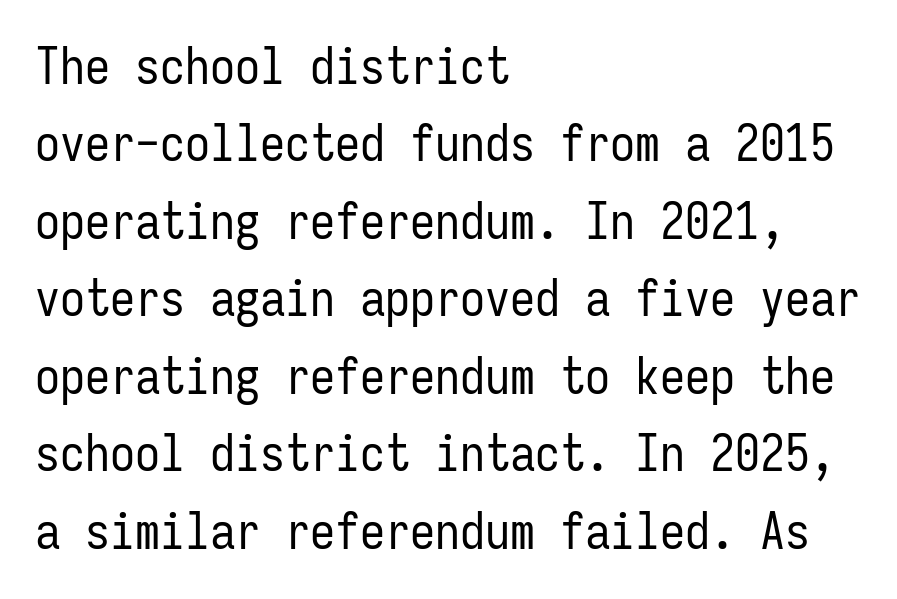
The image shows 50 px regular-weight, condensed sans-serif type, upright, monospaced; set left-aligned, normal line spacing (1.55x), normal letter spacing, not underlined; low stroke contrast and a medium x-height.
